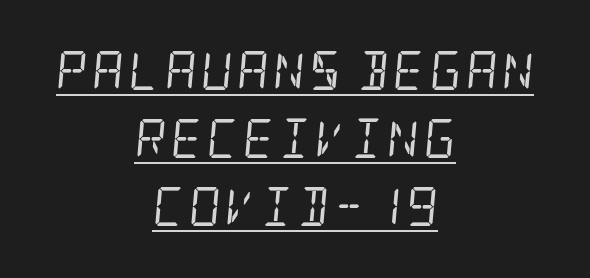
Q: Is the text bold? A: No.
Q: Is the text italic (slanted)? A: Yes, it leans right by about 5 degrees.
Q: Is the typeface a serif or a sans-serif typeface? A: Serif.
Q: Is the text underlined? A: Yes.
Q: How is the paragraph aligned? A: Centered.
Q: Width (condensed, normal, or wide)? A: Condensed.
Q: Stroke contrast? A: Low.
Q: x-height? A: Large.
